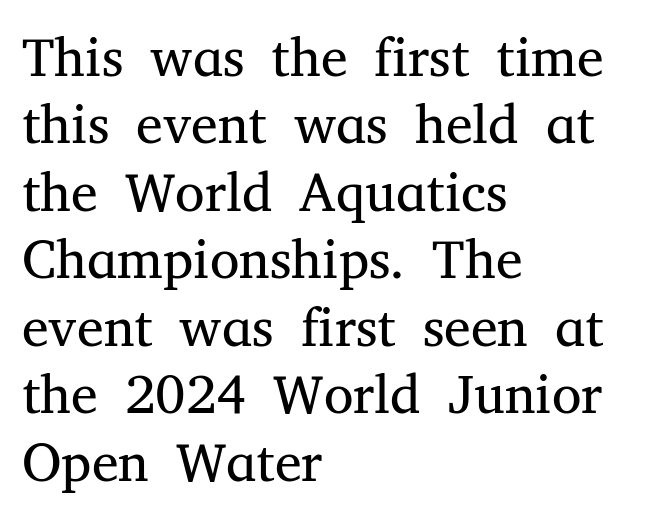
The image shows 54 px regular-weight serif type, upright; set left-aligned, normal line spacing (1.25x), normal letter spacing, not underlined; medium stroke contrast and a medium x-height.
